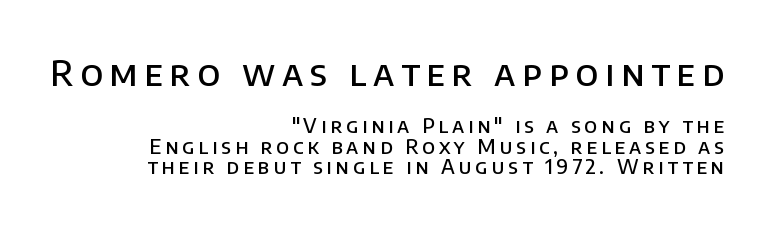
Underline: absent. Each letter keeps its own natural width here, so spacing adapts to shape. Classification — sans serif. These lines were composed using upright roman letters. A student would call this right alignment; a typographer would say flush right, rag left. Compared with typical paragraphs, the rows here are closer together.
